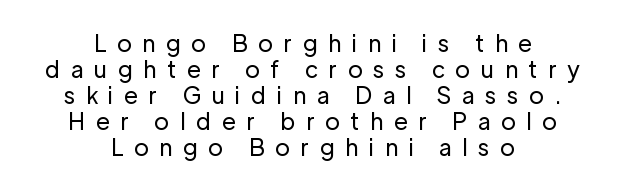
Q: Is the text bold? A: No.
Q: Is the text italic (slanted)? A: No, it is upright.
Q: Is the text underlined? A: No.
Q: How is the paragraph aligned? A: Centered.
Q: Is the spacing between letters normal or unusually wide? A: Unusually wide.
Q: Is the spacing between lines tight, normal or loose? A: Tight.
